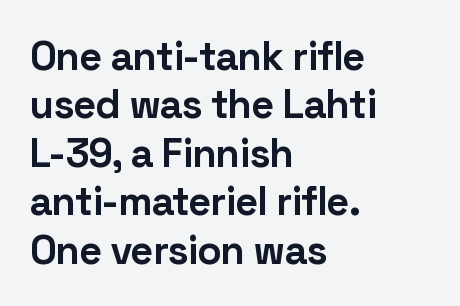
The image shows 40 px bold sans-serif type, upright; set left-aligned, line spacing 1.21x, normal letter spacing, not underlined; low stroke contrast and a medium x-height.
